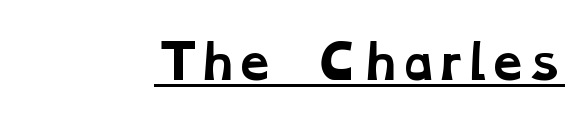
The image shows 46 px bold, wide serif type; set normal letter spacing, underlined; low stroke contrast and a medium x-height.
